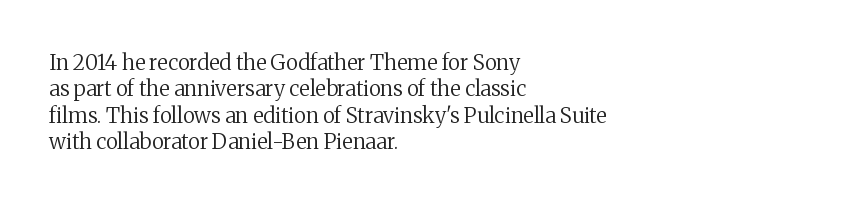
The rendering uses a moderate line-height, typical for paragraphs. Only glyphs here, with clear space below each row. The passage is arranged the way most books set body copy — flush left. Spacing between characters is what you'd get straight out of the box.
